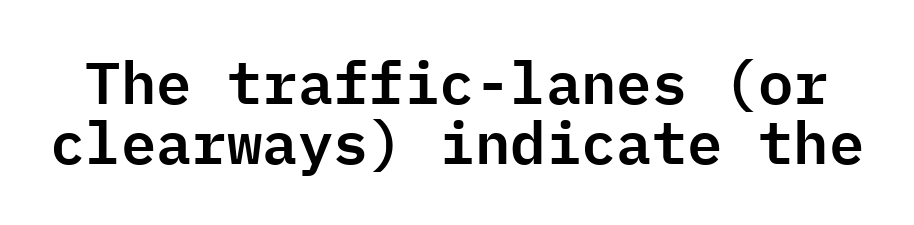
The image shows 59 px sans-serif type, upright, monospaced; set tight line spacing (1.02x), normal letter spacing, not underlined; low stroke contrast and a medium x-height.
